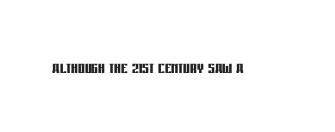
{"italic": "no", "bold": "yes", "underline": "no", "letter_spacing": "normal", "letter_spacing_em": 0.0, "glyph_px": 21}
